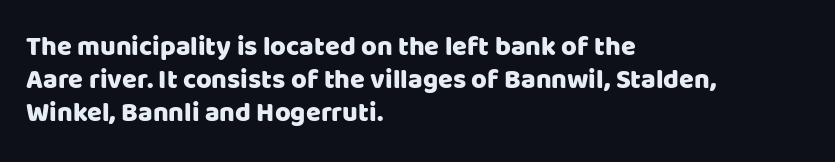
{"italic": "no", "underline": "no", "align": "left", "line_spacing_ratio": 1.23, "letter_spacing": "normal", "letter_spacing_em": 0.0, "glyph_px": 27}
